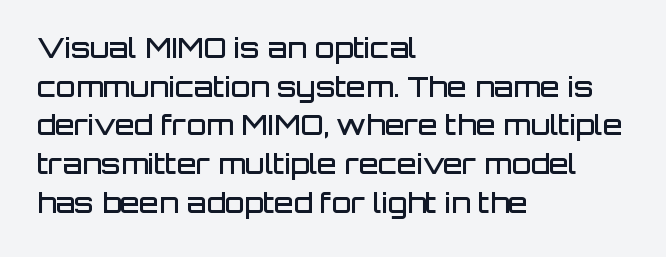
The image shows 28 px semibold sans-serif type, upright; set left-aligned, normal line spacing (1.38x), normal letter spacing, not underlined; low stroke contrast and a large x-height.
